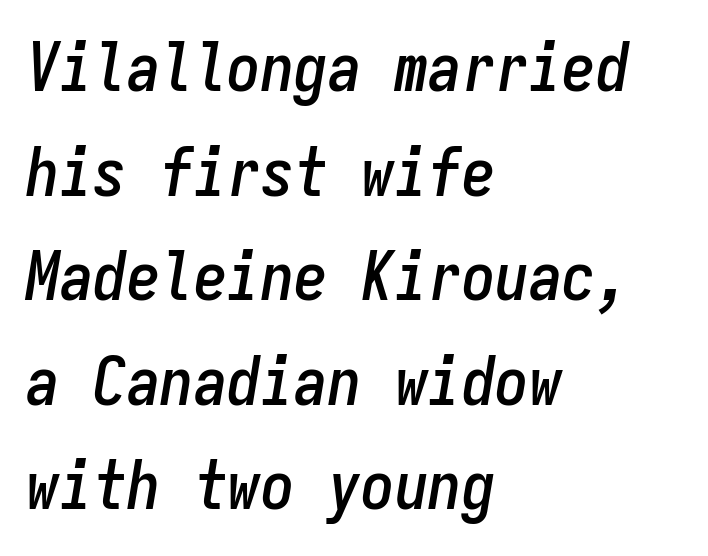
The image shows 67 px condensed type, italic (leaning right), monospaced; set left-aligned, normal line spacing (1.56x), normal letter spacing, not underlined; low stroke contrast and a medium x-height.
